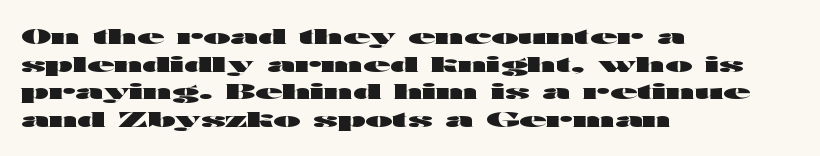
{"italic": "no", "bold": "yes", "underline": "no", "align": "left", "line_spacing": "normal", "line_spacing_ratio": 1.26, "letter_spacing": "normal", "letter_spacing_em": 0.0, "glyph_px": 22}
